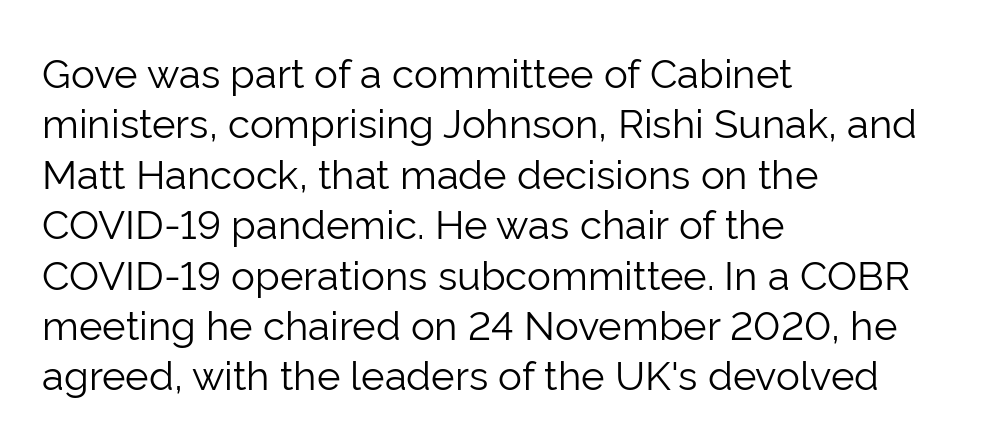
The image shows 40 px light sans-serif type, upright; set left-aligned, normal line spacing (1.26x), normal letter spacing, not underlined; low stroke contrast and a medium x-height.
